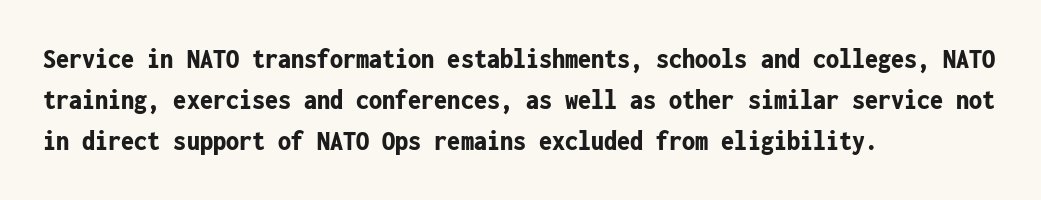
Q: Is the text bold? A: Yes.
Q: Is the text italic (slanted)? A: No, it is upright.
Q: Is the typeface a serif or a sans-serif typeface? A: Sans-serif.
Q: Is the text underlined? A: No.
Q: How is the paragraph aligned? A: Left-aligned.
Q: Is the spacing between letters normal or unusually wide? A: Normal.
Q: Is the spacing between lines tight, normal or loose? A: Normal.
Q: Width (condensed, normal, or wide)? A: Condensed.
Q: Stroke contrast? A: Low.
Q: x-height? A: Medium.
Q: Monospaced? A: Yes.
